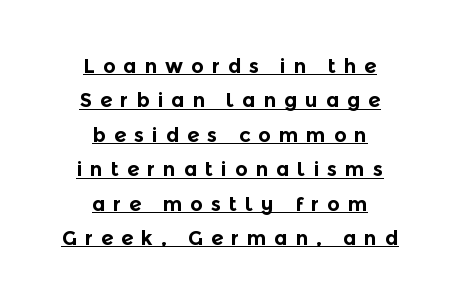
{"italic": "no", "bold": "yes", "underline": "yes", "align": "center", "line_spacing_ratio": 1.72, "letter_spacing": "wide", "letter_spacing_em": 0.39, "glyph_px": 20}
